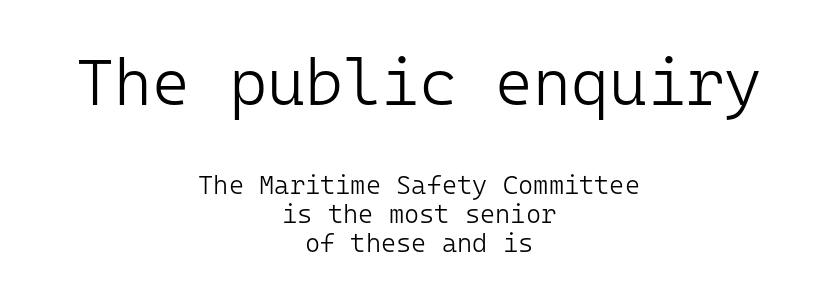
The image shows 65 px light sans-serif type, upright, monospaced; set centered, tight line spacing (1.12x), normal letter spacing, not underlined; the first (top) block is 2.5x larger; low stroke contrast and a medium x-height.
